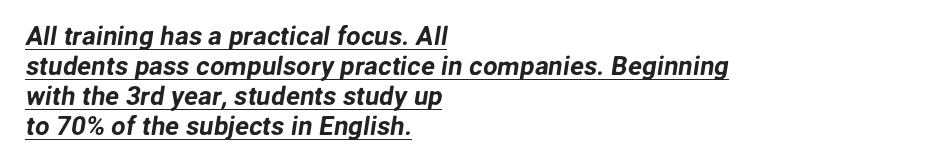
Q: Is the text underlined? A: Yes.
Q: How is the paragraph aligned? A: Left-aligned.
Q: Is the spacing between letters normal or unusually wide? A: Normal.
Q: Is the spacing between lines tight, normal or loose? A: Tight.
